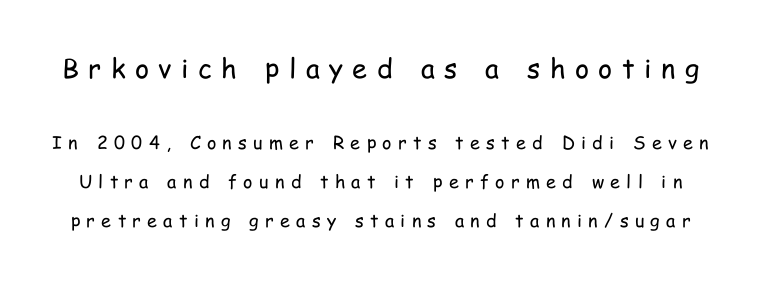
Rendered with straight, roman letterforms. The passage shown stacks its lines with a broad gap. The emphasis by scale lands on block number one, above. Students, note that the glyphs here are deliberately spaced far apart. Summary of weight: not heavy and not bold. Rule under the text: the space is simply empty.
